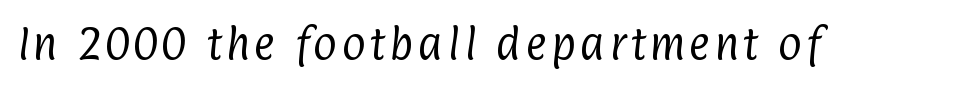
{"serif": "no", "bold": "no", "weight": "regular", "width": "condensed", "stroke_contrast": "low", "x_height": "medium", "monospaced": "no", "underline": "no", "glyph_px": 36}
